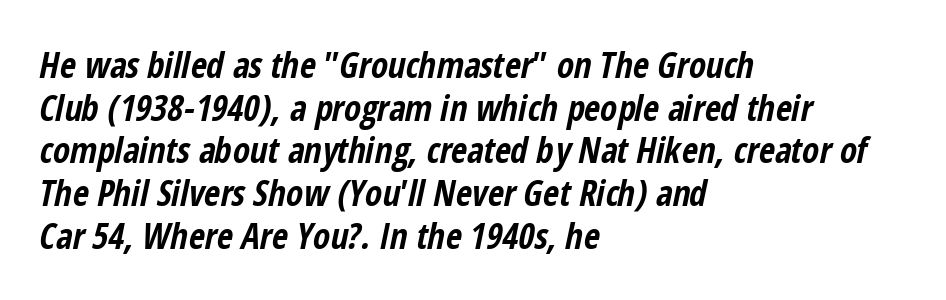
Q: Is the text bold? A: Yes.
Q: Is the text italic (slanted)? A: Yes, it leans right by about 12 degrees.
Q: Is the text underlined? A: No.
Q: How is the paragraph aligned? A: Left-aligned.
Q: Is the spacing between letters normal or unusually wide? A: Normal.
Q: Width (condensed, normal, or wide)? A: Condensed.
Q: Stroke contrast? A: Low.
Q: x-height? A: Medium.
Q: Monospaced? A: No.
